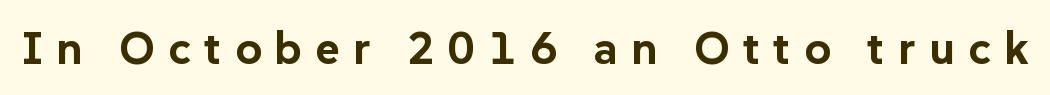
{"serif": "no", "italic": "no", "bold": "yes", "weight": "bold", "width": "normal", "stroke_contrast": "low", "x_height": "medium", "monospaced": "no", "underline": "no", "letter_spacing": "wide", "letter_spacing_em": 0.29, "glyph_px": 46}
